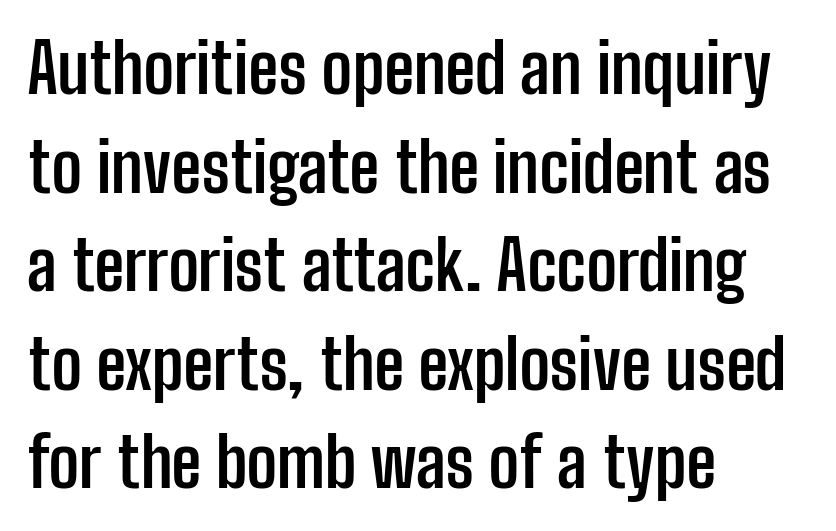
The face used here is a sans, in the tradition of grotesques and geometrics. Varying glyph widths throughout — classic text-font behaviour. Teacher's note: observe the even left margin — that is flush-left alignment. Evenly set lines give the paragraph a standard silhouette. This rendering leaves character spacing at its baseline value. The strokes are fattened all the way to bold.
